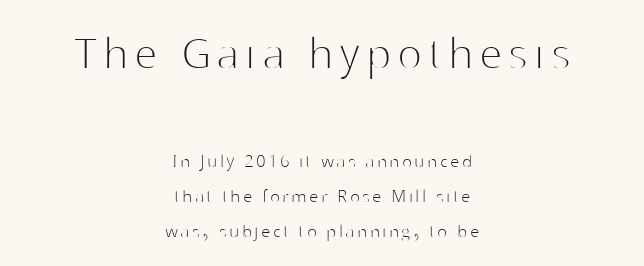
The image shows 52 px thin sans-serif type, upright; set centered, normal line spacing (1.65x), not underlined; the first (top) block is 2.48x larger; high stroke contrast and a medium x-height.
